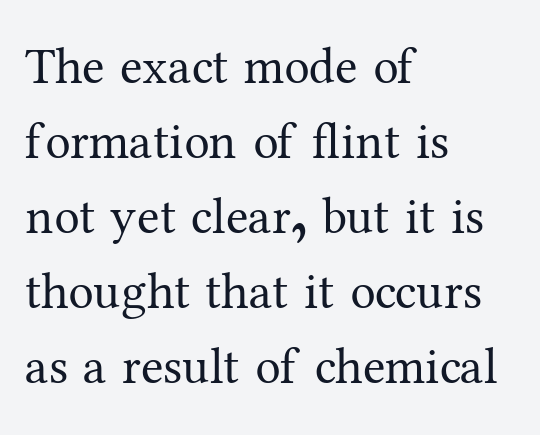
{"serif": "yes", "italic": "no", "bold": "no", "weight": "regular", "width": "normal", "stroke_contrast": "medium", "x_height": "medium", "monospaced": "no", "underline": "no", "align": "left", "line_spacing": "normal", "line_spacing_ratio": 1.47, "letter_spacing": "normal", "letter_spacing_em": 0.0, "glyph_px": 51}
